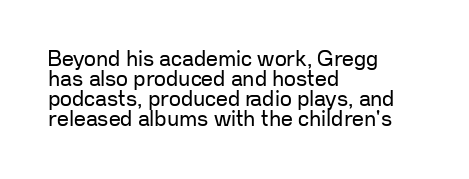
Q: Is the text bold? A: No.
Q: Is the text italic (slanted)? A: No, it is upright.
Q: Is the text underlined? A: No.
Q: How is the paragraph aligned? A: Left-aligned.
Q: Is the spacing between letters normal or unusually wide? A: Normal.
Q: Is the spacing between lines tight, normal or loose? A: Tight.
